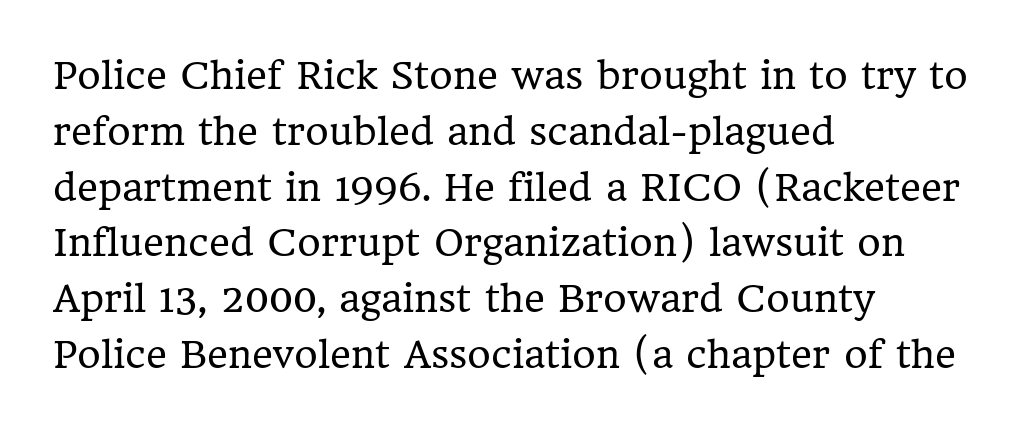
The zone under the glyphs is completely vacant. Unlike a clean sans, this face finishes its strokes with serifs. Varying glyph widths throughout — classic text-font behaviour. The typesetter chose a ragged-right arrangement here. Is the letter spacing exaggerated? No — it looks like the ordinary default.
